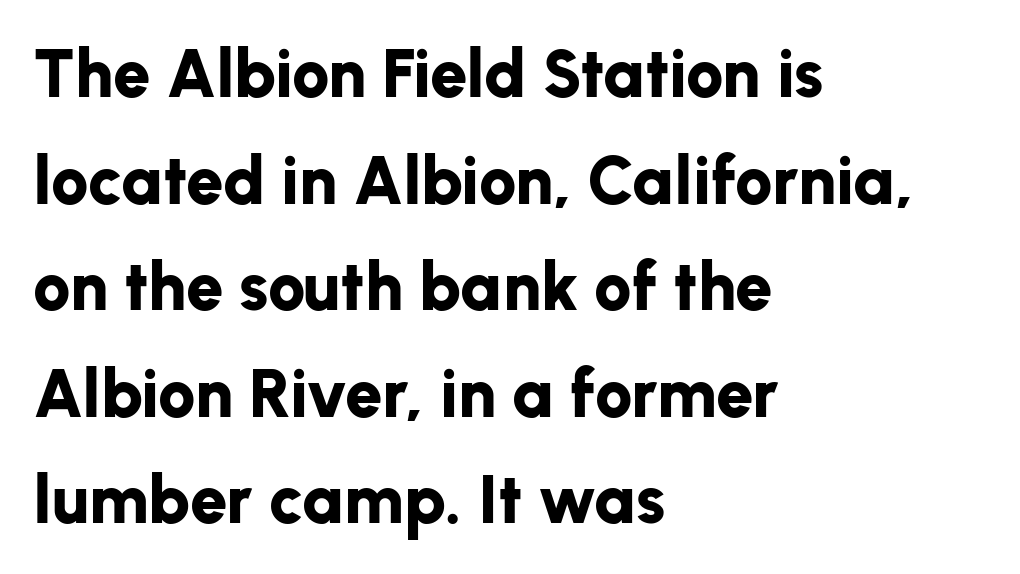
The image shows 67 px bold sans-serif type, upright; set left-aligned, normal line spacing (1.59x), normal letter spacing, not underlined; low stroke contrast and a medium x-height.
